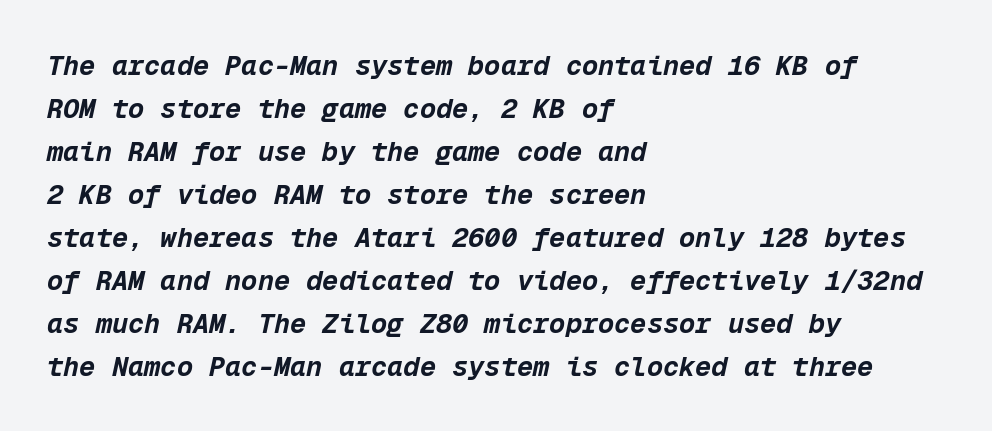
The image shows 27 px bold type, italic (leaning right); set left-aligned, normal line spacing (1.59x), normal letter spacing, not underlined.
